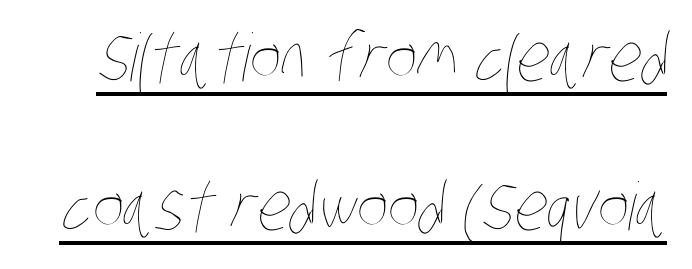
{"bold": "no", "weight": "thin", "width": "condensed", "stroke_contrast": "low", "x_height": "large", "monospaced": "no", "underline": "yes", "line_spacing": "loose", "line_spacing_ratio": 2.26, "letter_spacing": "normal", "letter_spacing_em": 0.0, "glyph_px": 66}
